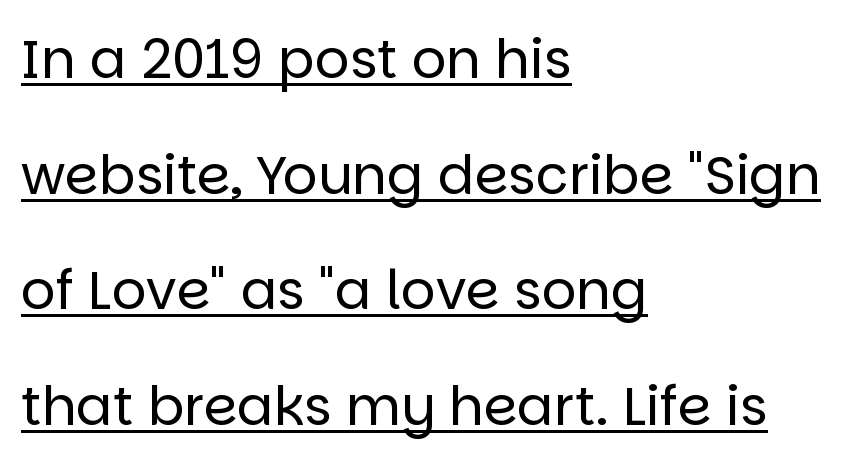
Words appear dense and cohesive because spacing is normal. The axis of the letterforms is exactly vertical. Where is the straight margin? On the left. No feet cap the strokes, marking this as sans-serif type. Spacing verdict: proportional, widths tailored to each character.
